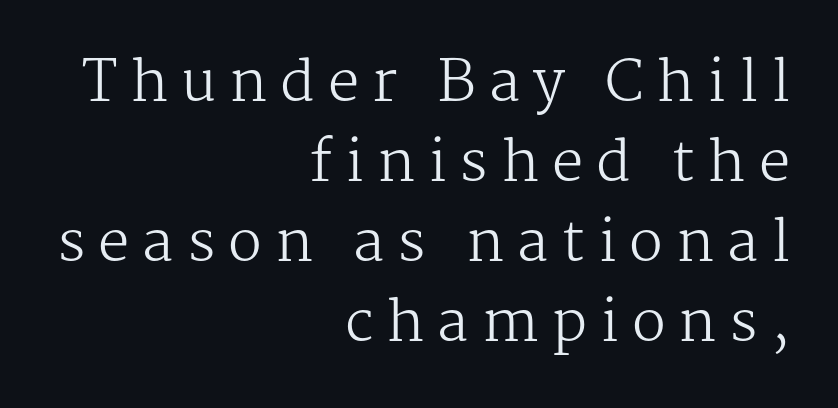
Q: Is the text bold? A: No.
Q: Is the text italic (slanted)? A: No, it is upright.
Q: Is the typeface a serif or a sans-serif typeface? A: Serif.
Q: Is the text underlined? A: No.
Q: How is the paragraph aligned? A: Right-aligned.
Q: Is the spacing between letters normal or unusually wide? A: Unusually wide.
Q: Is the spacing between lines tight, normal or loose? A: Normal.
Q: Width (condensed, normal, or wide)? A: Normal.
Q: Stroke contrast? A: Medium.
Q: x-height? A: Medium.
Q: Monospaced? A: No.
